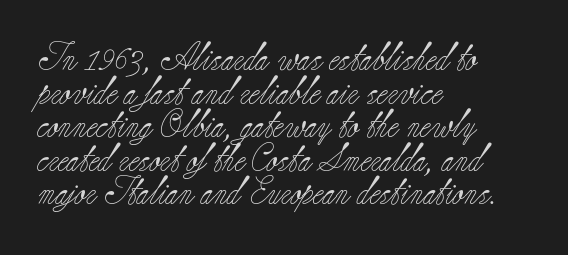
The passage shown has conventional tracking throughout. The passage shown is typeset with a serif family. Heft: none added — not bold. The typesetter chose a ragged-right arrangement here.
